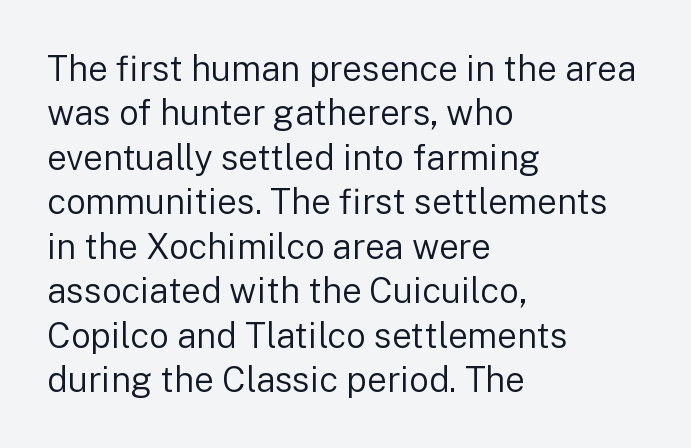
Here the designer chose a conventional face with non-uniform glyph widths. Letters rest on an invisible, unmarked baseline. Words appear dense and cohesive because spacing is normal. The glyphs in this specimen are sans serif.
